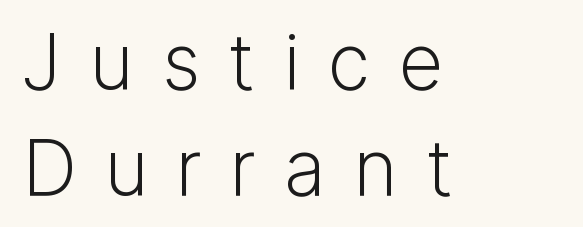
The lettering stays uniformly vertical, giving the passage a roman look. The rendering uses natural spacing where letterforms have individual widths. Casual observation: everything's shoved over to the left. Does the leading feel generous? No, just average. Underline: absent. Stems here are at most as thick as an everyday book face.
